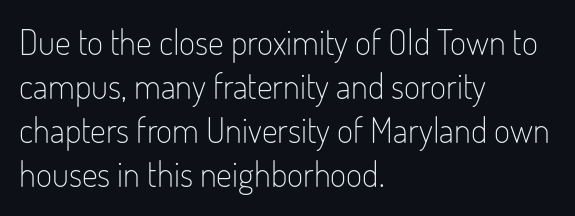
The image shows 35 px light, condensed sans-serif type, upright; set left-aligned, normal line spacing (1.26x), normal letter spacing, not underlined; low stroke contrast and a small x-height.
